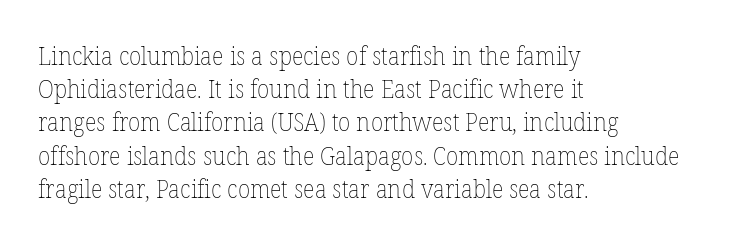
These lines sit exactly where default settings would place them. Decoration check: the copy has no underline. The typeface has the unassuming heft of standard copy or less. Horizontal alignment here is leftward, the default for most running prose.
